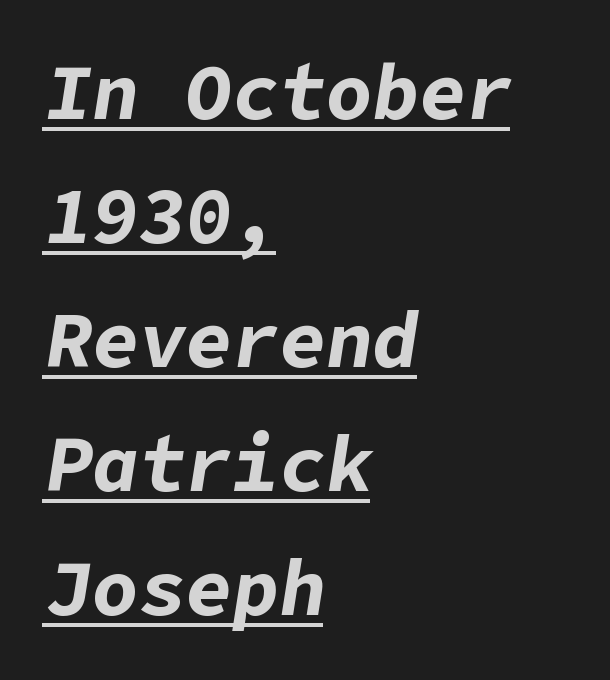
{"italic": "yes", "lean": "right", "slant_degrees": 9, "bold": "yes", "weight": "bold", "width": "normal", "stroke_contrast": "low", "x_height": "medium", "underline": "yes", "align": "left", "line_spacing": "normal", "line_spacing_ratio": 1.59, "letter_spacing": "normal", "letter_spacing_em": 0.0, "glyph_px": 78}
